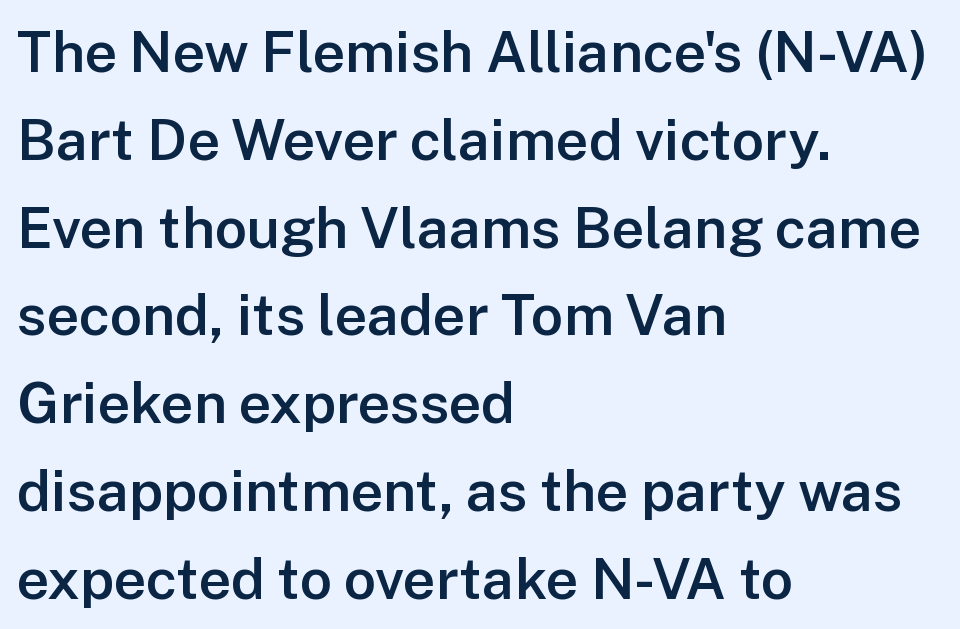
Q: Is the text bold? A: Semi-bold.
Q: Is the text italic (slanted)? A: No, it is upright.
Q: Is the typeface a serif or a sans-serif typeface? A: Sans-serif.
Q: Is the text underlined? A: No.
Q: How is the paragraph aligned? A: Left-aligned.
Q: Is the spacing between letters normal or unusually wide? A: Normal.
Q: Is the spacing between lines tight, normal or loose? A: Normal.
Q: Width (condensed, normal, or wide)? A: Normal.
Q: Stroke contrast? A: Low.
Q: x-height? A: Medium.
Q: Monospaced? A: No.
